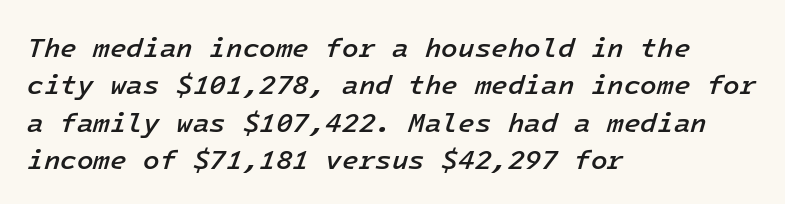
The image shows 27 px text type, italic (leaning right); set left-aligned, normal line spacing (1.38x), normal letter spacing, not underlined.
